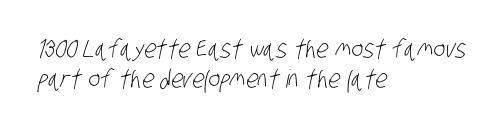
{"bold": "no", "underline": "no", "align": "left", "line_spacing_ratio": 1.22, "letter_spacing": "normal", "letter_spacing_em": 0.0, "glyph_px": 25}
